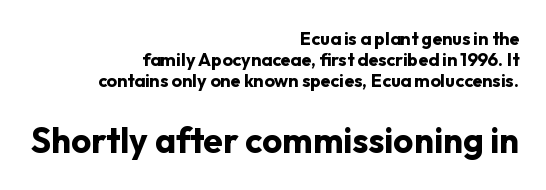
This is the regular roman posture of the typeface. Letters rest on an invisible, unmarked baseline. Letterform terminals end flat and unadorned throughout the passage. The lines in this sample share a right terminus and differ only in where they begin.
